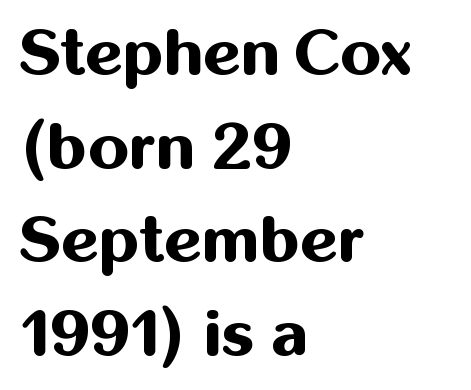
Heft: maximum for text — a bold. Students, note that the glyphs here touch the page at normal intervals. Stroke terminals: plain, sans-serif. Underlining? Definitely not there. Horizontal alignment here is leftward, the default for most running prose. The rendering uses natural spacing where letterforms have individual widths.
